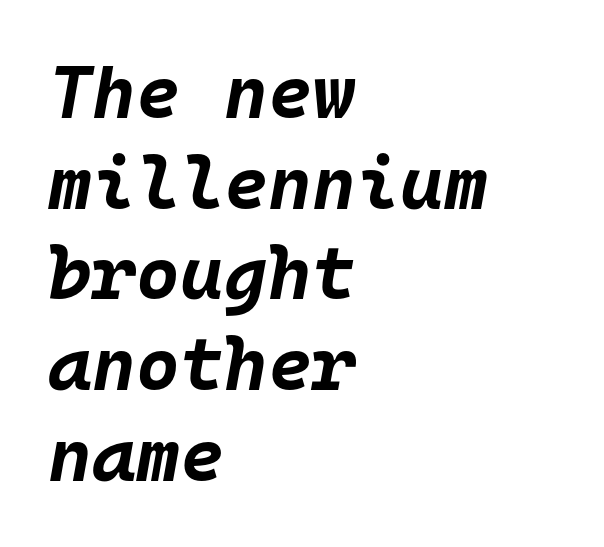
Caption: standard tracking, unaltered. Quick note: underline off. In terms of weight, the rendering is a true, heavy bold. If you drew a line through each stem, it would be angled.
